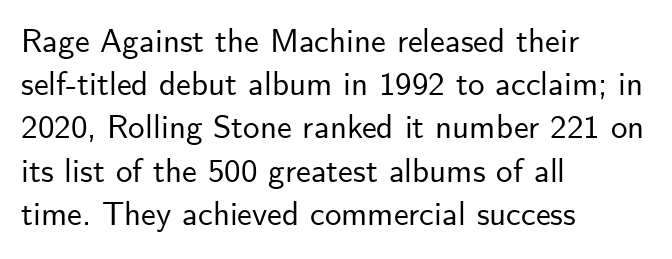
Nope, no serifs anywhere on these letters. Line starts are locked; line ends wander. Looks like regular typesetting: each glyph gets only the width it needs. In terms of letterspacing, this is plain default setting. Check the space under the baseline: it is left empty. Regular leading.
